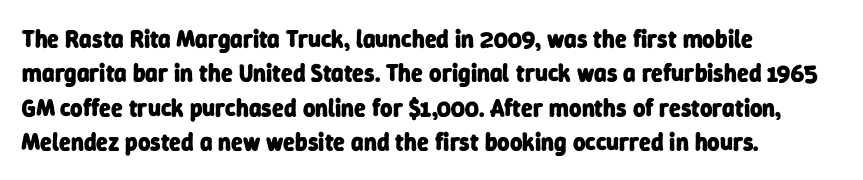
{"bold": "yes", "underline": "no", "align": "left", "line_spacing": "normal", "line_spacing_ratio": 1.43, "letter_spacing": "normal", "letter_spacing_em": 0.0, "glyph_px": 24}
